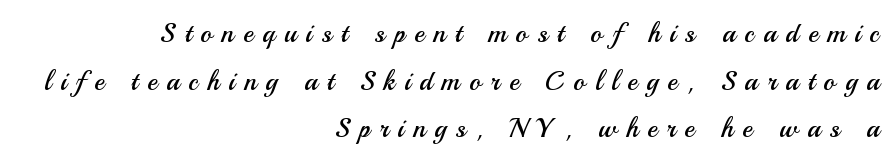
Q: Is the text bold? A: No.
Q: Is the text italic (slanted)? A: Yes.
Q: Is the text underlined? A: No.
Q: How is the paragraph aligned? A: Right-aligned.
Q: Is the spacing between letters normal or unusually wide? A: Unusually wide.
